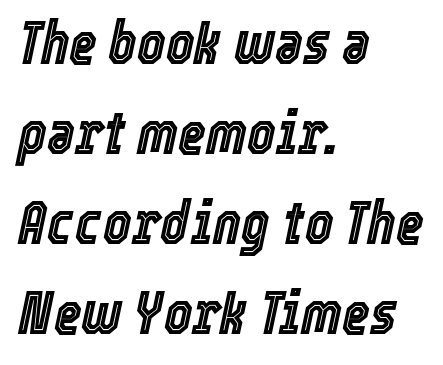
In terms of posture, this sample is oblique. The line texture is even and compact thanks to regular tracking. Teacher's note: observe the even left margin — that is flush-left alignment. Check under the words: just untouched page.
